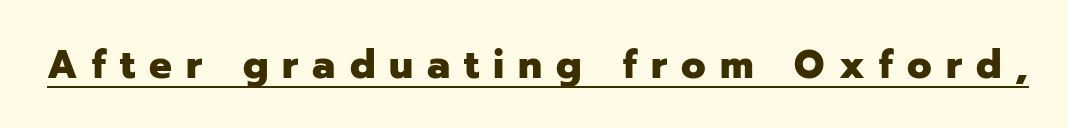
Q: Is the text bold? A: Yes.
Q: Is the text italic (slanted)? A: No, it is upright.
Q: Is the typeface a serif or a sans-serif typeface? A: Sans-serif.
Q: Is the text underlined? A: Yes.
Q: Is the spacing between letters normal or unusually wide? A: Unusually wide.
Q: Width (condensed, normal, or wide)? A: Normal.
Q: Stroke contrast? A: Low.
Q: x-height? A: Medium.
Q: Monospaced? A: No.
